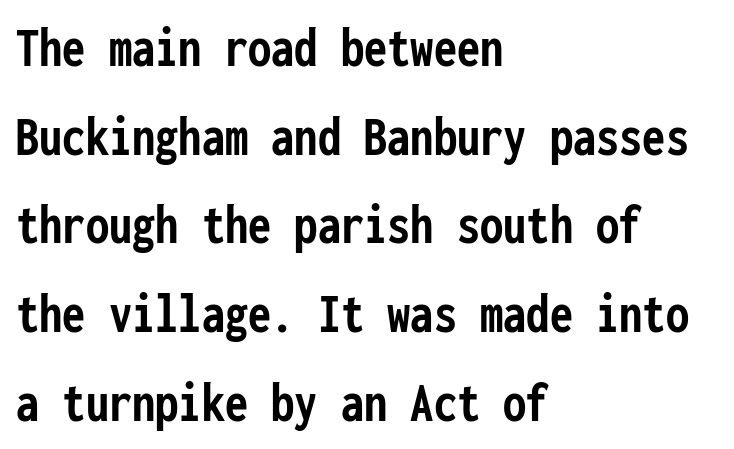
{"serif": "no", "italic": "no", "bold": "yes", "weight": "semibold", "width": "condensed", "stroke_contrast": "low", "x_height": "medium", "monospaced": "yes", "underline": "no", "align": "left", "line_spacing": "normal", "line_spacing_ratio": 1.53, "letter_spacing": "normal", "letter_spacing_em": 0.0, "glyph_px": 58}
